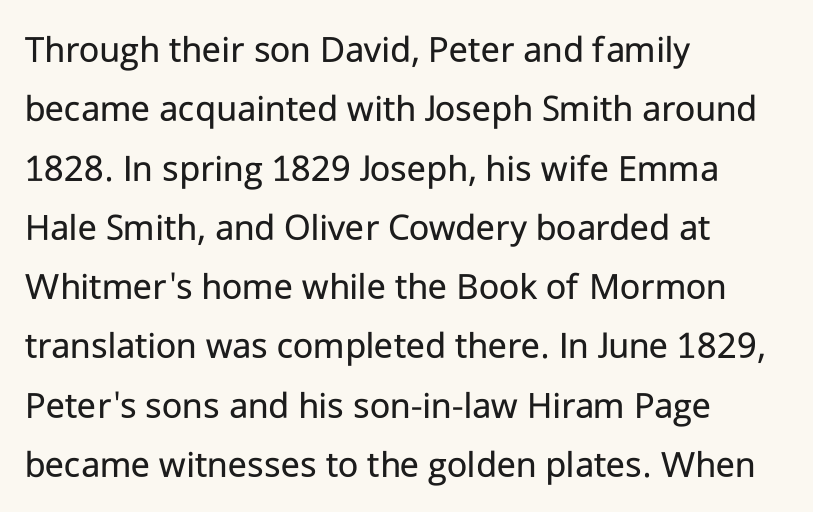
{"serif": "no", "italic": "no", "bold": "no", "weight": "regular", "width": "normal", "stroke_contrast": "low", "x_height": "medium", "monospaced": "no", "underline": "no", "align": "left", "line_spacing": "normal", "line_spacing_ratio": 1.52, "letter_spacing": "normal", "letter_spacing_em": 0.0, "glyph_px": 39}
